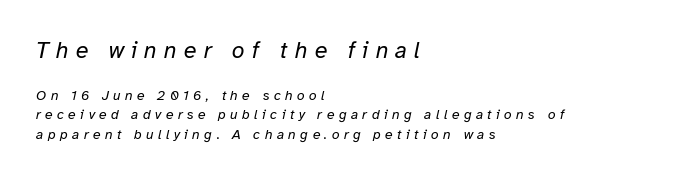
{"italic": "yes", "lean": "right", "slant_degrees": 12, "bold": "no", "underline": "no", "align": "left", "line_spacing": "normal", "line_spacing_ratio": 1.38, "letter_spacing": "wide", "letter_spacing_em": 0.31, "larger_block": "first", "size_ratio": 1.64, "glyph_px": 23}
